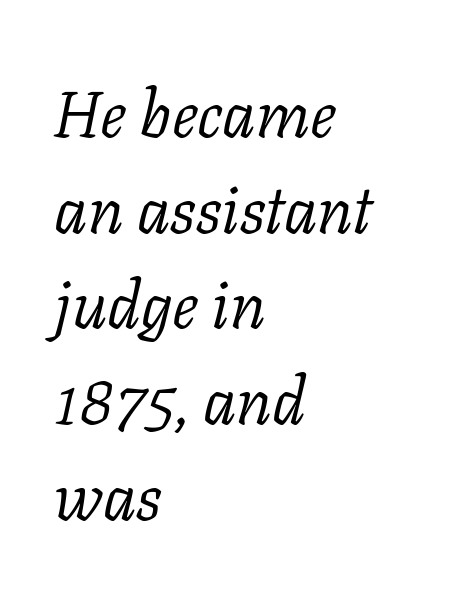
{"serif": "yes", "italic": "yes", "lean": "right", "slant_degrees": 11, "bold": "no", "weight": "light", "width": "normal", "stroke_contrast": "low", "x_height": "medium", "monospaced": "no", "underline": "no", "align": "left", "line_spacing": "normal", "line_spacing_ratio": 1.45, "letter_spacing": "normal", "letter_spacing_em": 0.0, "glyph_px": 66}
